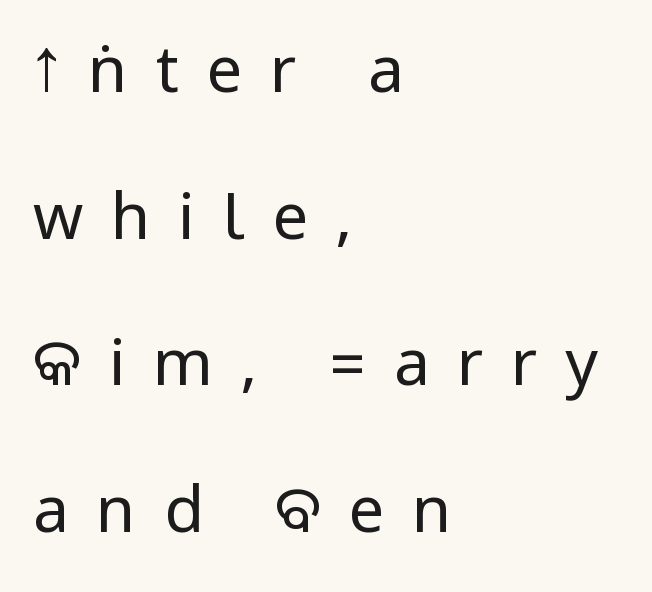
Q: Is the text bold? A: No.
Q: Is the text italic (slanted)? A: No, it is upright.
Q: Is the typeface a serif or a sans-serif typeface? A: Sans-serif.
Q: Is the text underlined? A: No.
Q: How is the paragraph aligned? A: Left-aligned.
Q: Is the spacing between letters normal or unusually wide? A: Unusually wide.
Q: Is the spacing between lines tight, normal or loose? A: Loose.
Q: Width (condensed, normal, or wide)? A: Condensed.
Q: Stroke contrast? A: Low.
